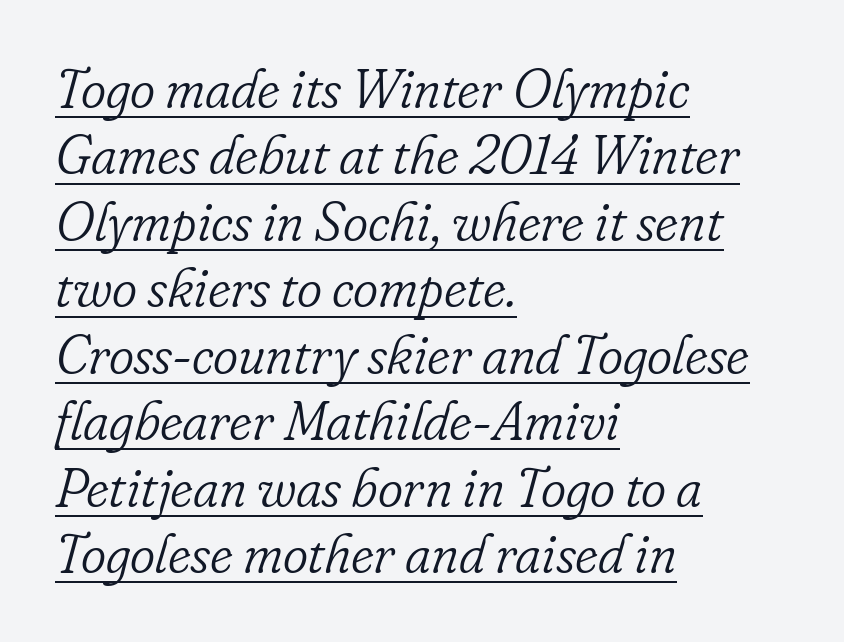
Q: Is the text bold? A: No.
Q: Is the text italic (slanted)? A: Yes, it leans right by about 16 degrees.
Q: Is the typeface a serif or a sans-serif typeface? A: Serif.
Q: Is the text underlined? A: Yes.
Q: How is the paragraph aligned? A: Left-aligned.
Q: Is the spacing between letters normal or unusually wide? A: Normal.
Q: Width (condensed, normal, or wide)? A: Normal.
Q: Stroke contrast? A: Low.
Q: x-height? A: Small.
Q: Monospaced? A: No.
